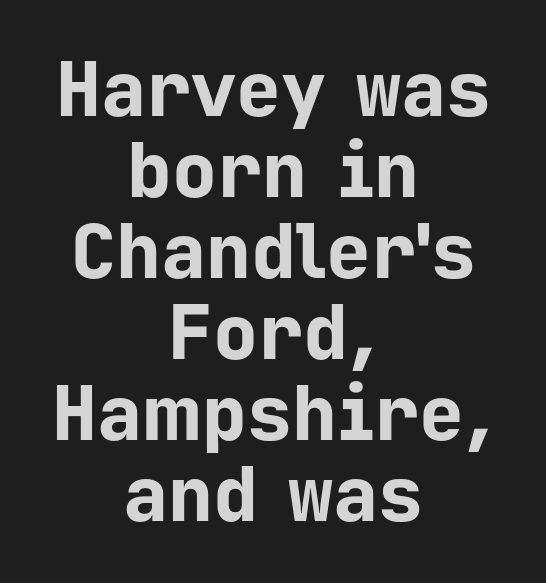
The image shows 75 px bold sans-serif type, upright, monospaced; set centered, tight line spacing (1.08x), normal letter spacing, not underlined; low stroke contrast and a medium x-height.
